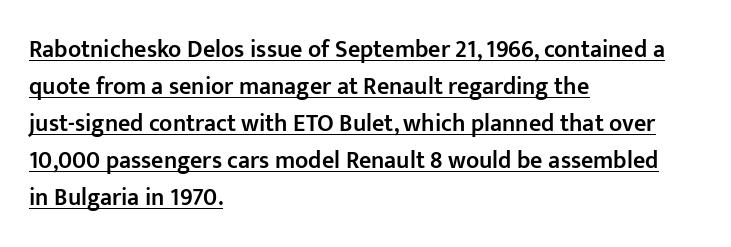
The image shows 24 px text type, upright; set left-aligned, normal line spacing (1.54x), normal letter spacing, underlined.
